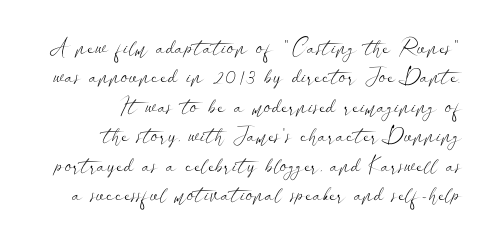
Q: Is the text bold? A: No.
Q: Is the text italic (slanted)? A: Yes.
Q: Is the text underlined? A: No.
Q: How is the paragraph aligned? A: Right-aligned.
Q: Is the spacing between letters normal or unusually wide? A: Normal.
Q: Is the spacing between lines tight, normal or loose? A: Normal.
